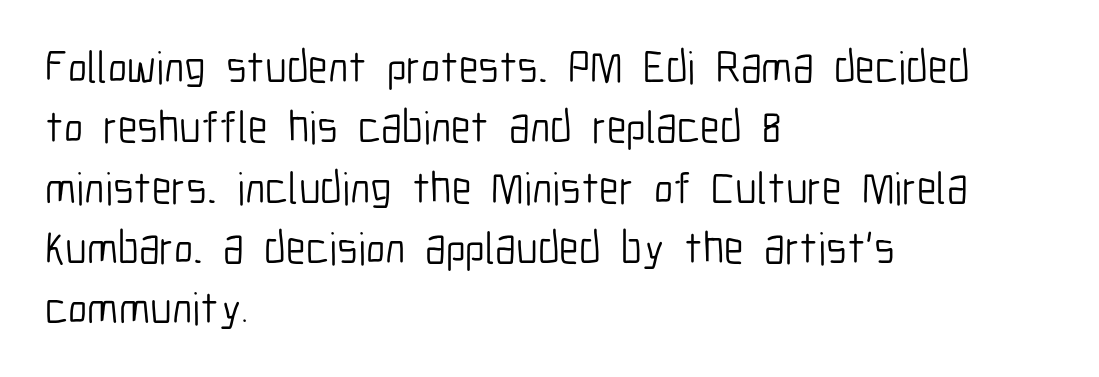
{"serif": "no", "italic": "no", "bold": "no", "weight": "light", "width": "condensed", "stroke_contrast": "low", "x_height": "medium", "monospaced": "no", "underline": "no", "align": "left", "line_spacing": "normal", "line_spacing_ratio": 1.34, "letter_spacing": "normal", "letter_spacing_em": 0.0, "glyph_px": 45}
